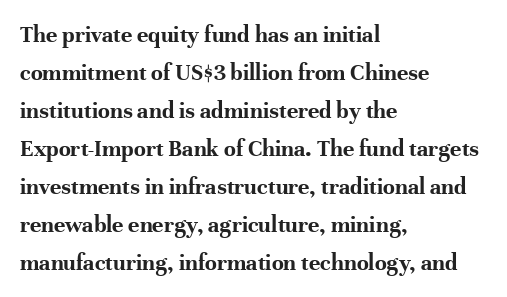
The space between consecutive lines is moderate. Alignment: flush left. The passage shown is not underscored anywhere. The type is set solid horizontally, with unmodified tracking. The characters look thick and weighty, a clear bold. Unlike italic type, these characters show no tilt at all.
